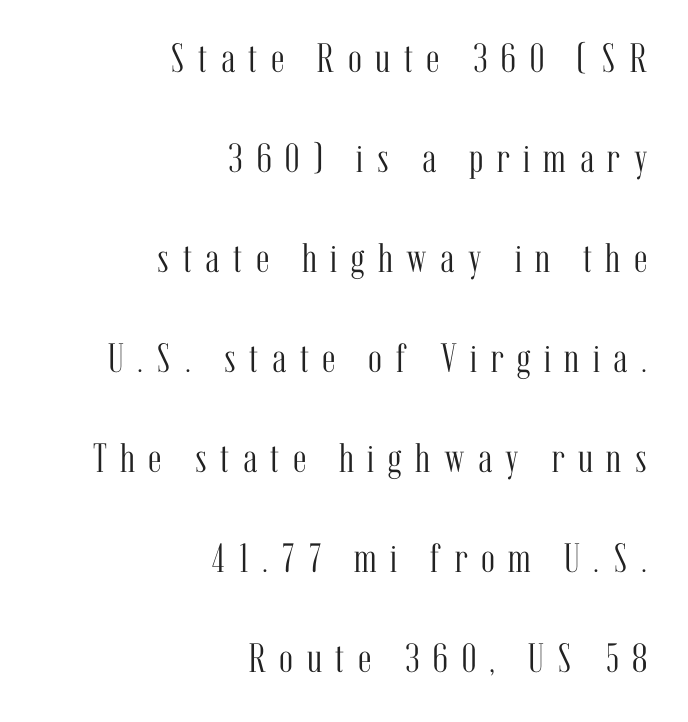
The image shows 41 px light, condensed serif type, upright; set right-aligned, loose line spacing (2.44x), unusually wide letter spacing (+0.33 em), not underlined; medium stroke contrast and a medium x-height.
